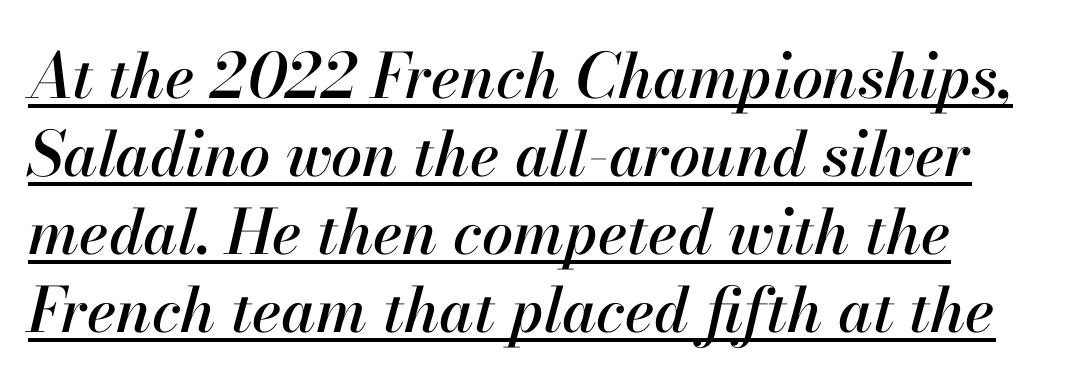
The gaps between neighbouring characters are ordinary and unremarkable. This sample has the flowing, uneven cadence of proportional lettering. You can tell it's italic because the verticals aren't actually vertical. How would I describe the line gaps? Plain and ordinary. Each line of the rendering has a horizontal stroke beneath the glyphs.
